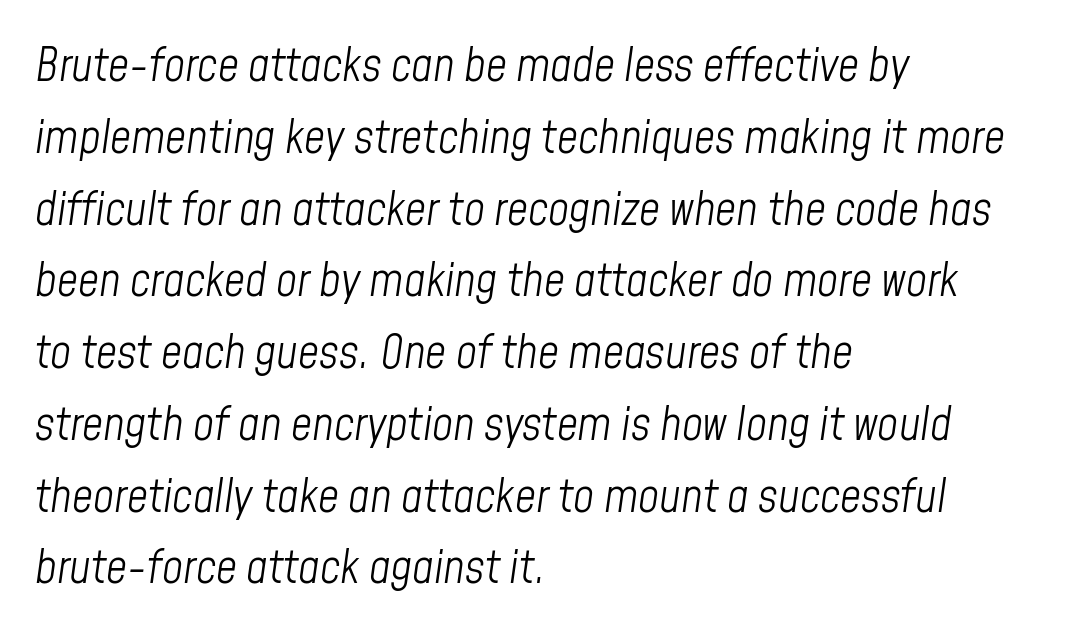
{"italic": "yes", "lean": "right", "slant_degrees": 8, "bold": "no", "weight": "light", "width": "condensed", "stroke_contrast": "low", "x_height": "medium", "monospaced": "no", "underline": "no", "align": "left", "line_spacing": "normal", "line_spacing_ratio": 1.56, "letter_spacing": "normal", "letter_spacing_em": 0.0, "glyph_px": 46}
